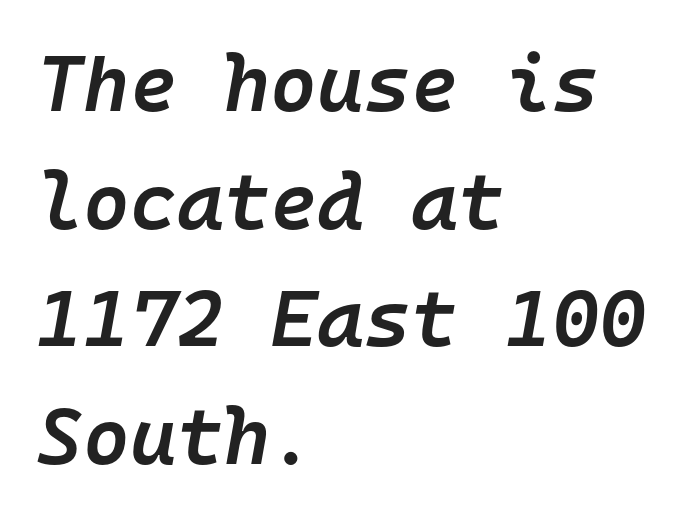
{"italic": "yes", "lean": "right", "slant_degrees": 10, "bold": "semi", "weight": "semibold", "width": "normal", "stroke_contrast": "low", "x_height": "medium", "monospaced": "yes", "underline": "no", "align": "left", "line_spacing": "normal", "line_spacing_ratio": 1.47, "letter_spacing": "normal", "letter_spacing_em": 0.0, "glyph_px": 80}
